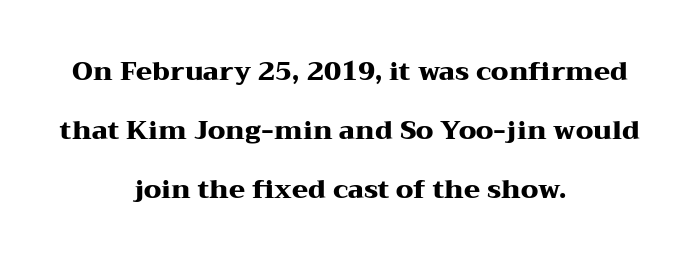
Q: Is the text bold? A: Yes.
Q: Is the text italic (slanted)? A: No, it is upright.
Q: Is the text underlined? A: No.
Q: How is the paragraph aligned? A: Centered.
Q: Is the spacing between letters normal or unusually wide? A: Normal.
Q: Is the spacing between lines tight, normal or loose? A: Loose.
